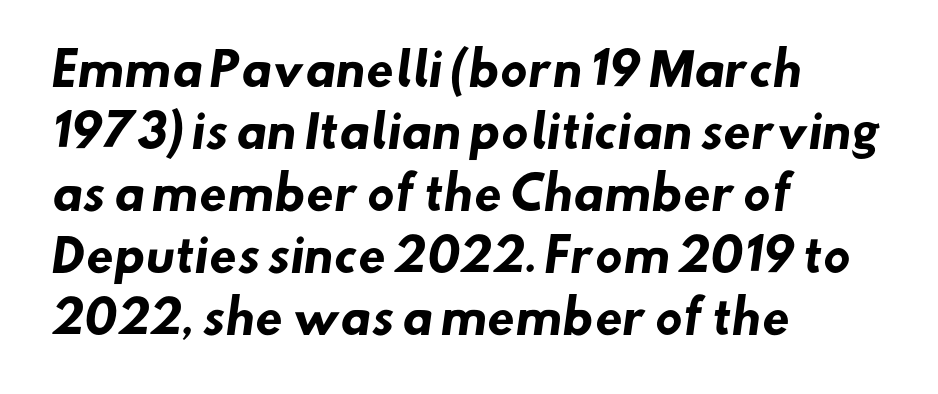
{"serif": "no", "bold": "yes", "weight": "heavy", "width": "normal", "stroke_contrast": "low", "x_height": "small", "monospaced": "no", "underline": "no", "align": "left", "line_spacing": "normal", "line_spacing_ratio": 1.38, "letter_spacing": "normal", "letter_spacing_em": 0.0, "glyph_px": 45}
